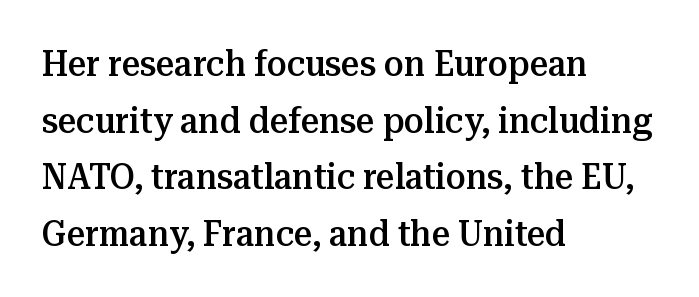
{"serif": "yes", "italic": "no", "bold": "semi", "weight": "semibold", "width": "normal", "stroke_contrast": "medium", "x_height": "medium", "monospaced": "no", "underline": "no", "align": "left", "line_spacing": "normal", "line_spacing_ratio": 1.57, "letter_spacing": "normal", "letter_spacing_em": 0.0, "glyph_px": 36}
